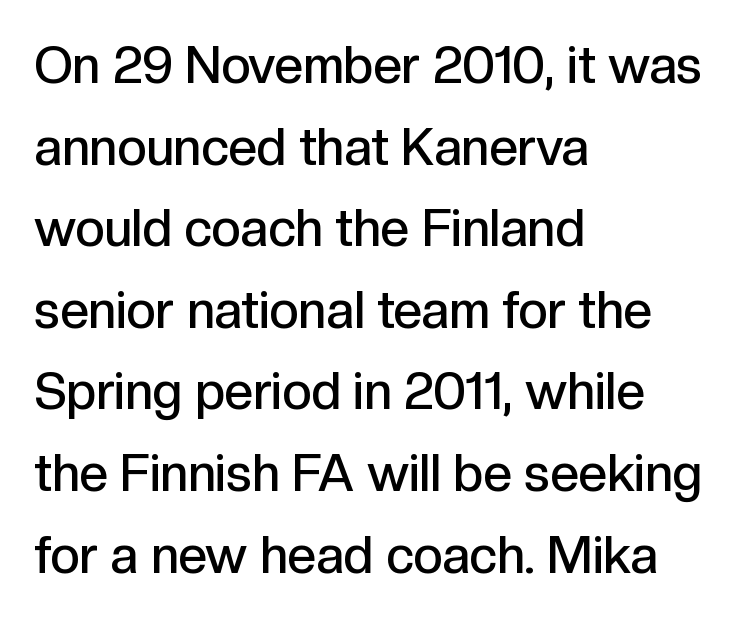
{"serif": "no", "italic": "no", "bold": "semi", "weight": "semibold", "width": "normal", "x_height": "medium", "monospaced": "no", "underline": "no", "align": "left", "line_spacing": "normal", "line_spacing_ratio": 1.6, "letter_spacing": "normal", "letter_spacing_em": 0.0, "glyph_px": 51}
